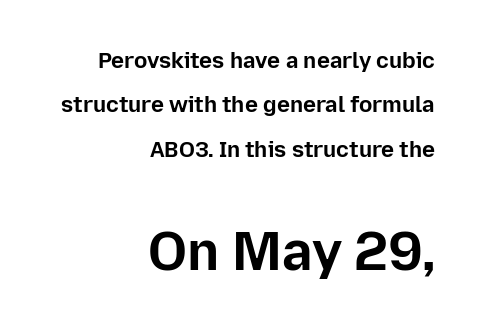
Typographic density is high because the face is bold. Is this a fixed-width face? No — the glyphs have proportional, varying widths. The letters sit at their default tracking, neither squeezed nor spread. Airy leading. The lettering stays uniformly vertical, giving the passage a roman look. The type family on display is of the sans-serif kind.
